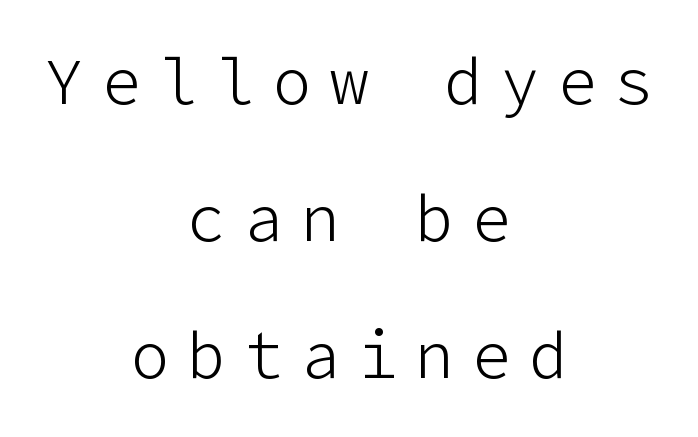
Q: Is the text bold? A: No.
Q: Is the text italic (slanted)? A: No, it is upright.
Q: Is the typeface a serif or a sans-serif typeface? A: Sans-serif.
Q: Is the text underlined? A: No.
Q: How is the paragraph aligned? A: Centered.
Q: Is the spacing between letters normal or unusually wide? A: Unusually wide.
Q: Is the spacing between lines tight, normal or loose? A: Loose.
Q: Width (condensed, normal, or wide)? A: Normal.
Q: Stroke contrast? A: Low.
Q: x-height? A: Medium.
